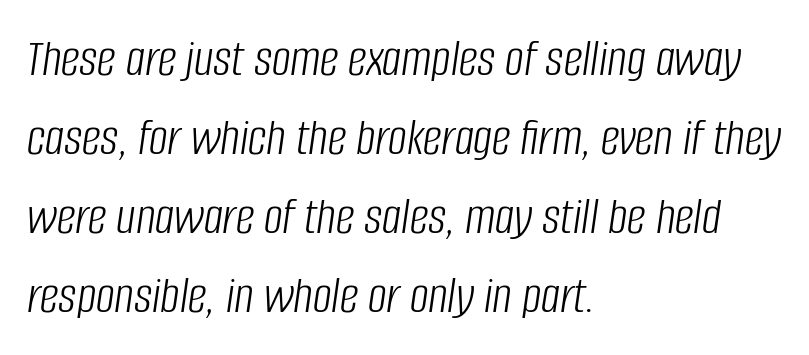
{"italic": "yes", "lean": "right", "slant_degrees": 8, "bold": "no", "weight": "light", "width": "condensed", "stroke_contrast": "low", "x_height": "large", "monospaced": "no", "underline": "no", "align": "left", "line_spacing": "normal", "line_spacing_ratio": 1.49, "letter_spacing": "normal", "letter_spacing_em": 0.0, "glyph_px": 53}
